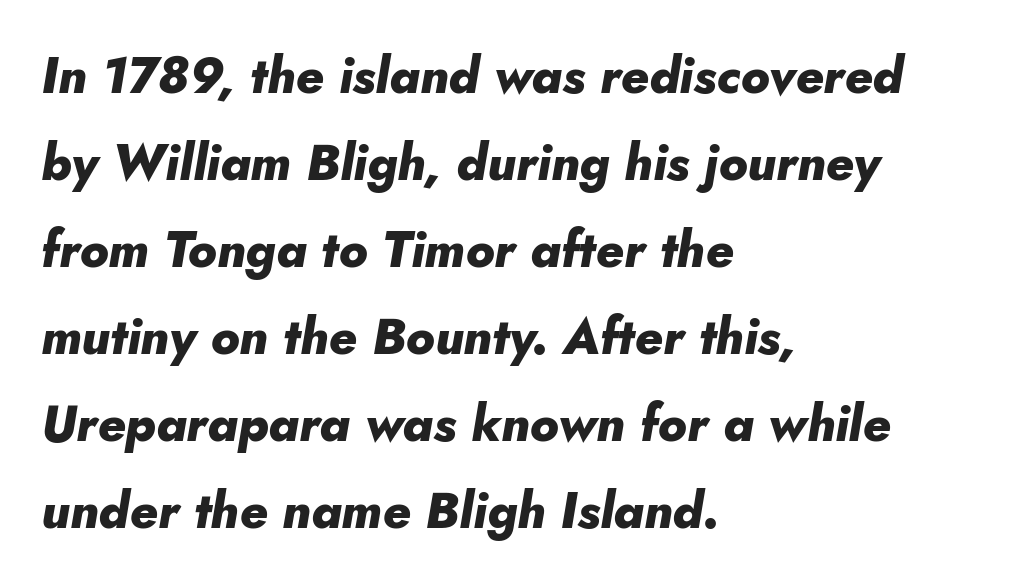
The image shows 50 px heavy type, italic (leaning right); set left-aligned, line spacing 1.74x, normal letter spacing, not underlined; low stroke contrast and a small x-height.
